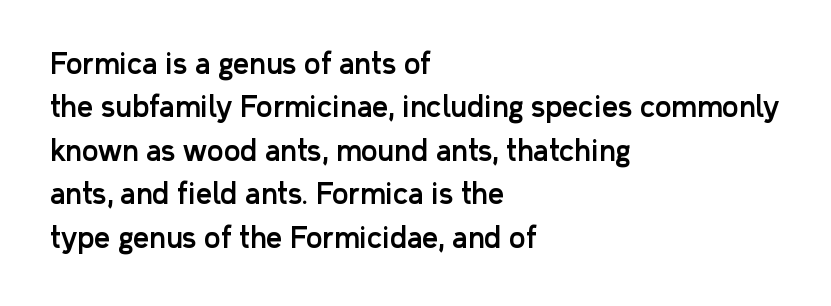
Q: Is the text italic (slanted)? A: No, it is upright.
Q: Is the typeface a serif or a sans-serif typeface? A: Sans-serif.
Q: Is the text underlined? A: No.
Q: How is the paragraph aligned? A: Left-aligned.
Q: Is the spacing between letters normal or unusually wide? A: Normal.
Q: Is the spacing between lines tight, normal or loose? A: Normal.
Q: Width (condensed, normal, or wide)? A: Normal.
Q: Stroke contrast? A: Low.
Q: x-height? A: Medium.
Q: Monospaced? A: No.
